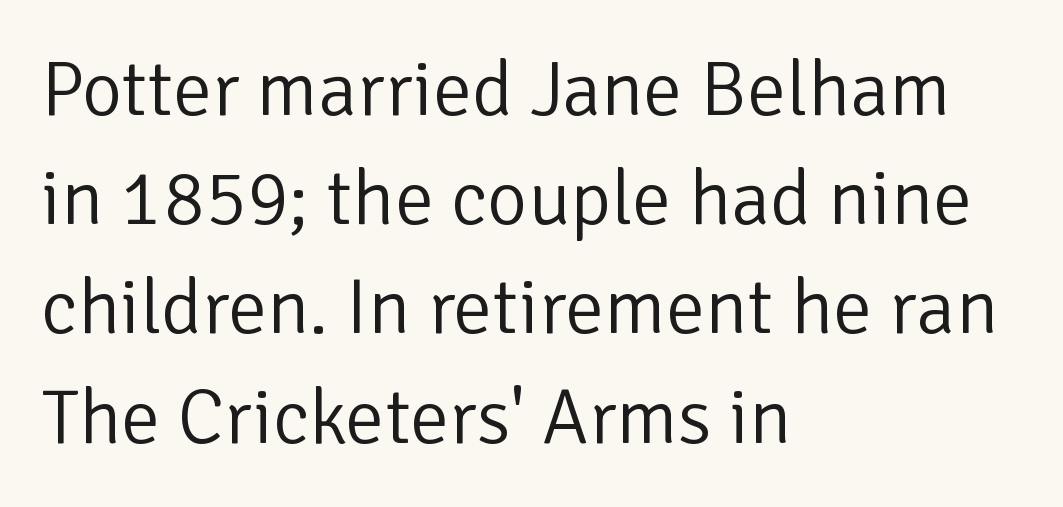
On a weight scale, this lands at 450 or below. No extra tracking has been applied to these lines. Unlike italic type, these characters show no tilt at all. Teacher's note: observe the even left margin — that is flush-left alignment.
